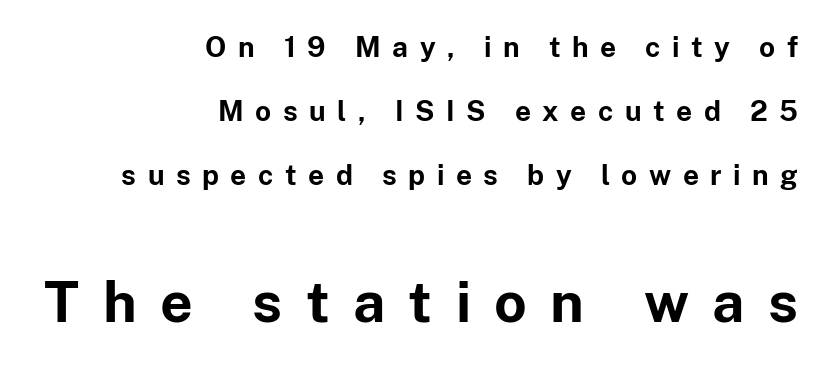
The rendering uses a bold face; every stroke is thick and dark. Does the leading feel generous? Absolutely, it's lavish. Does the bottom block carry the larger type? Yes, it does. To sum up the face: it is a sans, with no serifs. The passage shown is typed in a proportional face where columns would drift. The space directly below the letters is spotless.
